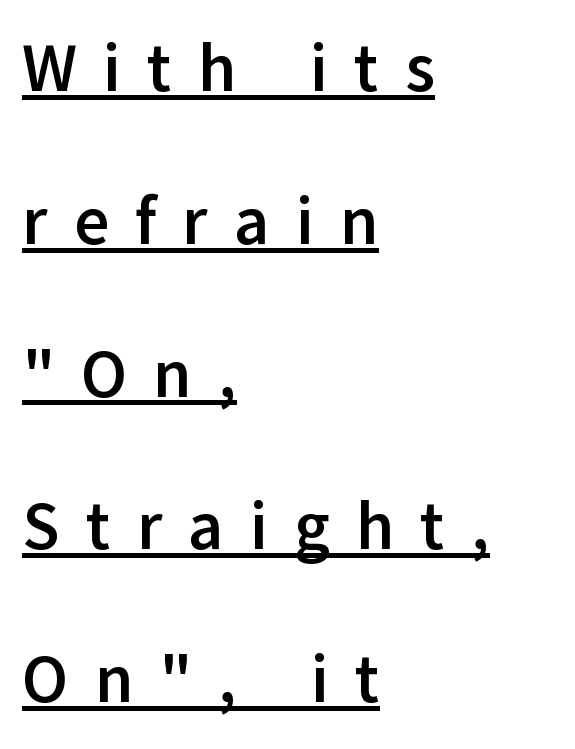
Q: Is the text bold? A: Yes.
Q: Is the text italic (slanted)? A: No, it is upright.
Q: Is the typeface a serif or a sans-serif typeface? A: Sans-serif.
Q: Is the text underlined? A: Yes.
Q: How is the paragraph aligned? A: Left-aligned.
Q: Is the spacing between letters normal or unusually wide? A: Unusually wide.
Q: Is the spacing between lines tight, normal or loose? A: Loose.
Q: Width (condensed, normal, or wide)? A: Normal.
Q: Stroke contrast? A: Low.
Q: x-height? A: Medium.
Q: Monospaced? A: No.
